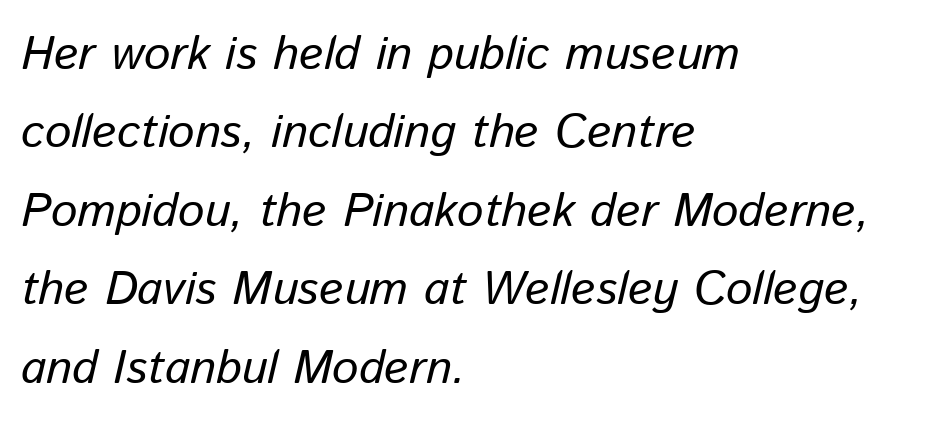
{"italic": "yes", "lean": "right", "slant_degrees": 13, "bold": "no", "weight": "regular", "width": "normal", "stroke_contrast": "low", "x_height": "medium", "monospaced": "no", "underline": "no", "align": "left", "line_spacing": "normal", "line_spacing_ratio": 1.67, "letter_spacing": "normal", "letter_spacing_em": 0.0, "glyph_px": 47}
